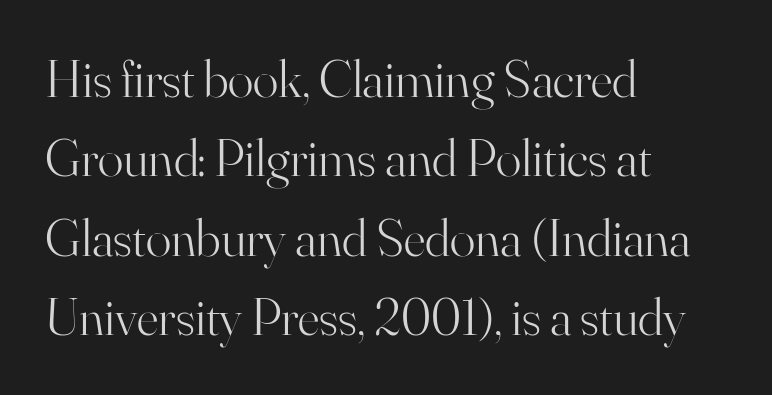
Does the copy run flush right? No — it runs flush left. The face used here is seriffed, in the tradition of book romans. Students, observe: this is what conventionally led text looks like. The specimen reads as upright at a glance.
